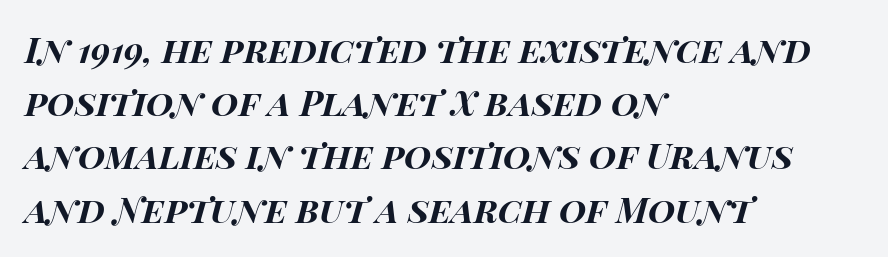
Vertically, the passage feels balanced, rows spaced as you'd expect. Honestly, the letter spacing is just normal — you wouldn't notice it. Leftover space on each line is placed entirely after the last word. Does the lettering tilt? It does — this is italic.
